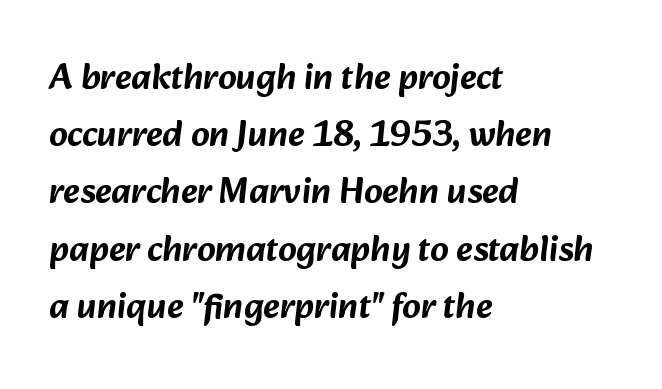
Q: Is the typeface a serif or a sans-serif typeface? A: Sans-serif.
Q: Is the text underlined? A: No.
Q: How is the paragraph aligned? A: Left-aligned.
Q: Is the spacing between letters normal or unusually wide? A: Normal.
Q: Is the spacing between lines tight, normal or loose? A: Normal.
Q: Width (condensed, normal, or wide)? A: Normal.
Q: Stroke contrast? A: Low.
Q: x-height? A: Medium.
Q: Monospaced? A: No.
